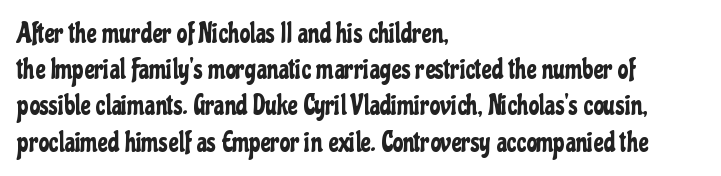
Q: Is the text italic (slanted)? A: No, it is upright.
Q: Is the text underlined? A: No.
Q: How is the paragraph aligned? A: Left-aligned.
Q: Is the spacing between letters normal or unusually wide? A: Normal.
Q: Is the spacing between lines tight, normal or loose? A: Normal.
